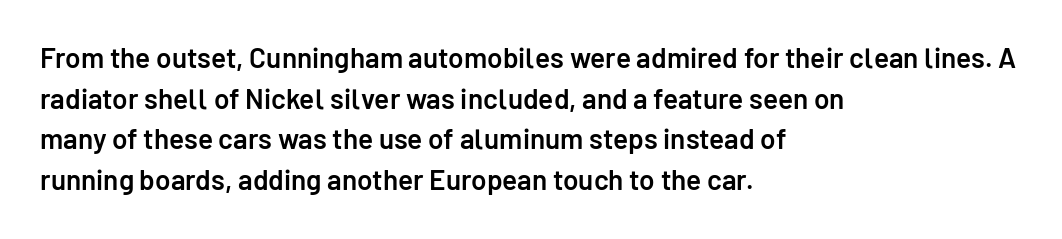
Q: Is the text bold? A: Semi-bold.
Q: Is the text italic (slanted)? A: No, it is upright.
Q: Is the typeface a serif or a sans-serif typeface? A: Sans-serif.
Q: Is the text underlined? A: No.
Q: How is the paragraph aligned? A: Left-aligned.
Q: Is the spacing between letters normal or unusually wide? A: Normal.
Q: Is the spacing between lines tight, normal or loose? A: Normal.
Q: Width (condensed, normal, or wide)? A: Normal.
Q: Stroke contrast? A: Low.
Q: x-height? A: Medium.
Q: Monospaced? A: No.
